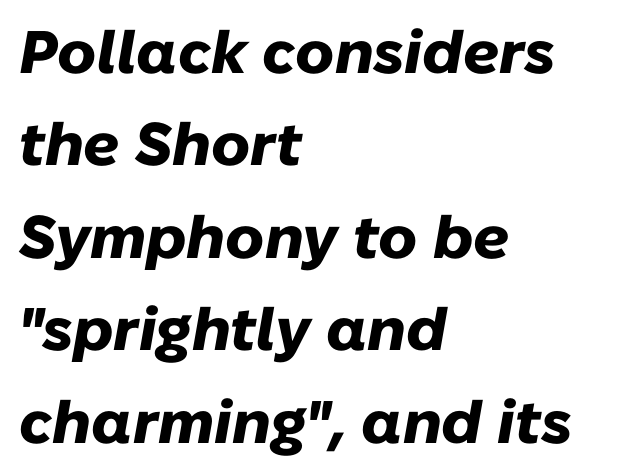
Q: Is the text bold? A: Yes.
Q: Is the text italic (slanted)? A: Yes, it leans right by about 10 degrees.
Q: Is the text underlined? A: No.
Q: How is the paragraph aligned? A: Left-aligned.
Q: Is the spacing between letters normal or unusually wide? A: Normal.
Q: Is the spacing between lines tight, normal or loose? A: Normal.
Q: Width (condensed, normal, or wide)? A: Normal.
Q: Stroke contrast? A: Low.
Q: x-height? A: Medium.
Q: Monospaced? A: No.
